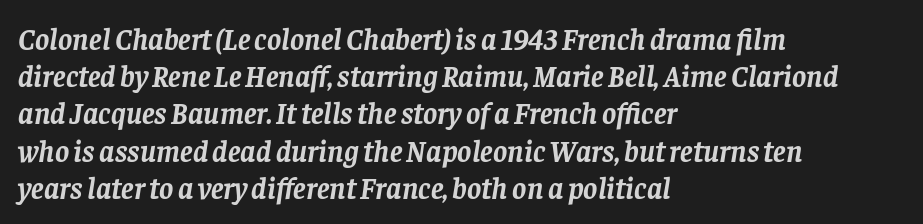
Q: Is the text bold? A: Yes.
Q: Is the text italic (slanted)? A: Yes, it leans right by about 8 degrees.
Q: Is the typeface a serif or a sans-serif typeface? A: Serif.
Q: Is the text underlined? A: No.
Q: How is the paragraph aligned? A: Left-aligned.
Q: Is the spacing between letters normal or unusually wide? A: Normal.
Q: Width (condensed, normal, or wide)? A: Normal.
Q: Stroke contrast? A: Low.
Q: x-height? A: Large.
Q: Monospaced? A: No.
